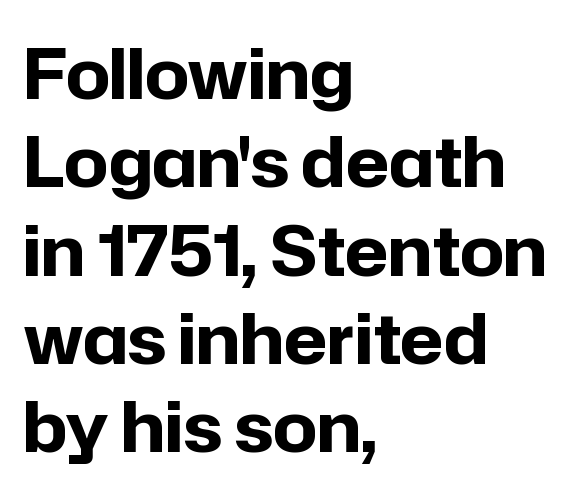
The image shows 69 px bold sans-serif type, upright; set left-aligned, normal line spacing (1.28x), normal letter spacing, not underlined; low stroke contrast and a medium x-height.
